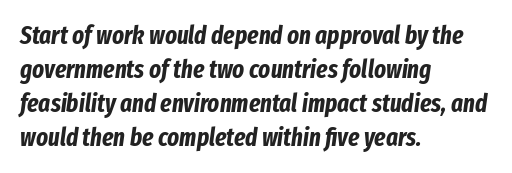
Q: Is the text bold? A: Yes.
Q: Is the text italic (slanted)? A: Yes, it leans right by about 8 degrees.
Q: Is the text underlined? A: No.
Q: How is the paragraph aligned? A: Left-aligned.
Q: Is the spacing between letters normal or unusually wide? A: Normal.
Q: Is the spacing between lines tight, normal or loose? A: Normal.
